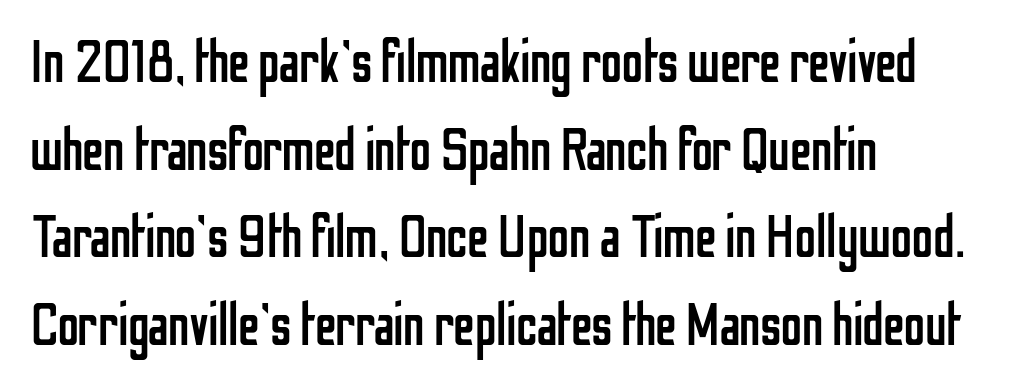
The image shows 60 px regular-weight, condensed sans-serif type, upright; set left-aligned, normal line spacing (1.46x), normal letter spacing, not underlined; low stroke contrast and a medium x-height.
